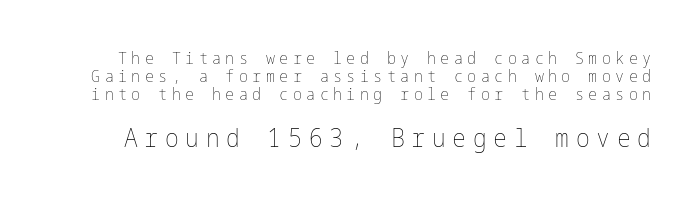
{"italic": "no", "bold": "no", "underline": "no", "line_spacing": "tight", "line_spacing_ratio": 1.05, "letter_spacing": "wide", "letter_spacing_em": 0.26, "larger_block": "second", "size_ratio": 1.53, "glyph_px": 26}
